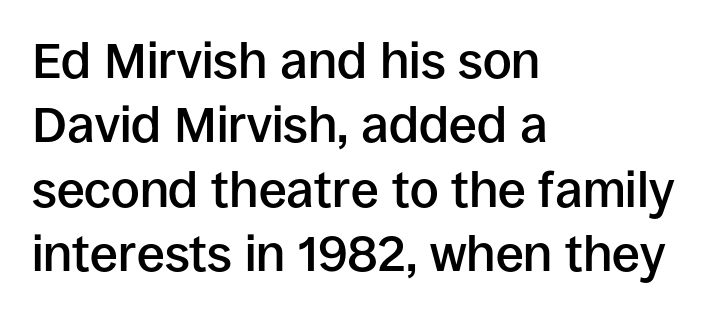
Q: Is the text bold? A: Semi-bold.
Q: Is the text italic (slanted)? A: No, it is upright.
Q: Is the typeface a serif or a sans-serif typeface? A: Sans-serif.
Q: Is the text underlined? A: No.
Q: How is the paragraph aligned? A: Left-aligned.
Q: Is the spacing between letters normal or unusually wide? A: Normal.
Q: Is the spacing between lines tight, normal or loose? A: Normal.
Q: Width (condensed, normal, or wide)? A: Normal.
Q: Stroke contrast? A: Low.
Q: x-height? A: Large.
Q: Monospaced? A: No.
